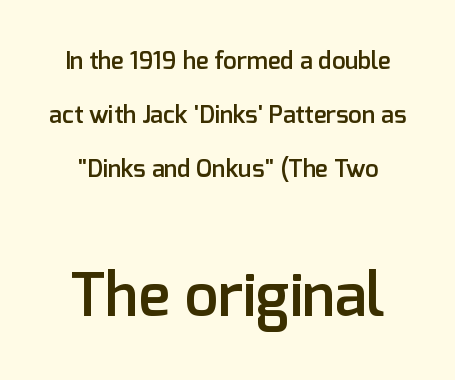
{"serif": "no", "italic": "no", "bold": "semi", "weight": "semibold", "width": "normal", "stroke_contrast": "low", "x_height": "medium", "monospaced": "no", "underline": "no", "line_spacing": "loose", "line_spacing_ratio": 2.26, "letter_spacing": "normal", "letter_spacing_em": 0.0, "larger_block": "second", "size_ratio": 2.5, "glyph_px": 60}
